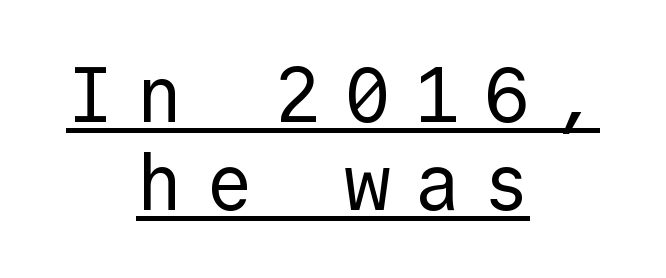
The image shows 78 px regular-weight sans-serif type, upright, monospaced; set centered, tight line spacing (1.13x), unusually wide letter spacing (+0.29 em), underlined; a medium x-height.
